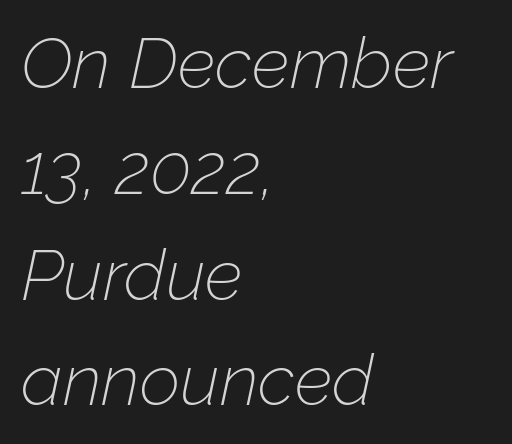
Q: Is the text bold? A: No.
Q: Is the text italic (slanted)? A: Yes, it leans right by about 12 degrees.
Q: Is the text underlined? A: No.
Q: How is the paragraph aligned? A: Left-aligned.
Q: Is the spacing between letters normal or unusually wide? A: Normal.
Q: Is the spacing between lines tight, normal or loose? A: Normal.
Q: Width (condensed, normal, or wide)? A: Normal.
Q: Stroke contrast? A: Low.
Q: x-height? A: Medium.
Q: Monospaced? A: No.
